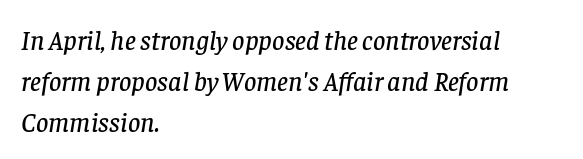
{"italic": "yes", "lean": "right", "slant_degrees": 8, "underline": "no", "align": "left", "line_spacing": "normal", "line_spacing_ratio": 1.51, "letter_spacing": "normal", "letter_spacing_em": 0.0, "glyph_px": 27}
